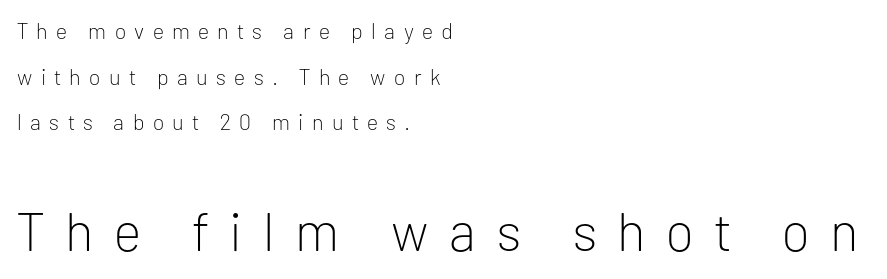
{"serif": "no", "italic": "no", "bold": "no", "weight": "light", "width": "normal", "stroke_contrast": "low", "x_height": "medium", "monospaced": "no", "underline": "no", "align": "left", "line_spacing": "loose", "line_spacing_ratio": 2.07, "letter_spacing": "wide", "letter_spacing_em": 0.38, "larger_block": "second", "size_ratio": 2.45, "glyph_px": 54}
